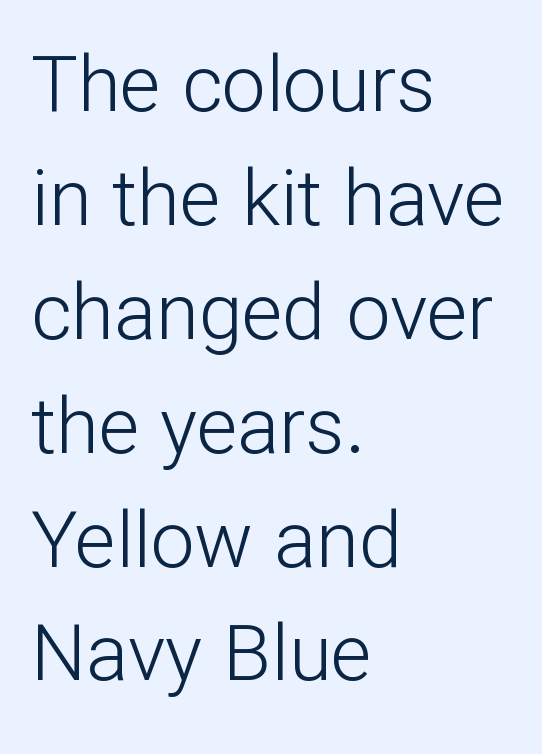
The glyphs in this specimen are sans serif. Nothing unusual about the tracking: characters are spaced as the font intends. Left-aligned paragraph, ragged on the right. No chunkiness to these letters — they're not bold. Horizontal bands of white between lines are of average thickness. The gap between lines stays unmarked.
